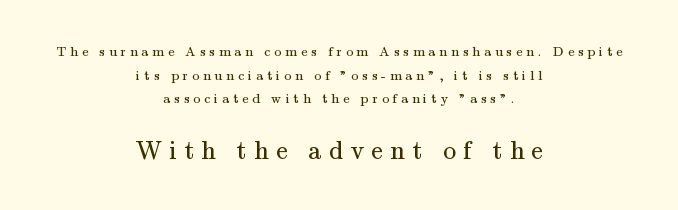
Q: Is the text bold? A: No.
Q: Is the text italic (slanted)? A: No, it is upright.
Q: Is the text underlined? A: No.
Q: How is the paragraph aligned? A: Centered.
Q: Is the spacing between letters normal or unusually wide? A: Unusually wide.
Q: Is the spacing between lines tight, normal or loose? A: Normal.
Q: Which block of text is set in a larger size, the first (top) or the second (bottom)? A: The second (bottom) one.
